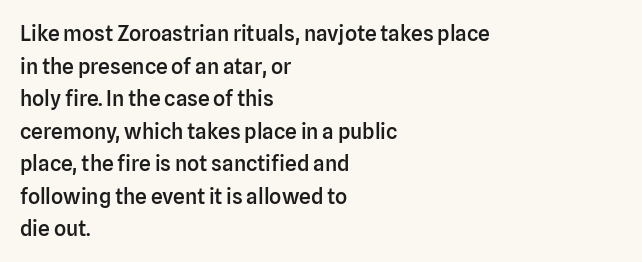
The image shows 21 px text type, upright; set left-aligned, normal line spacing (1.55x), normal letter spacing, not underlined.
